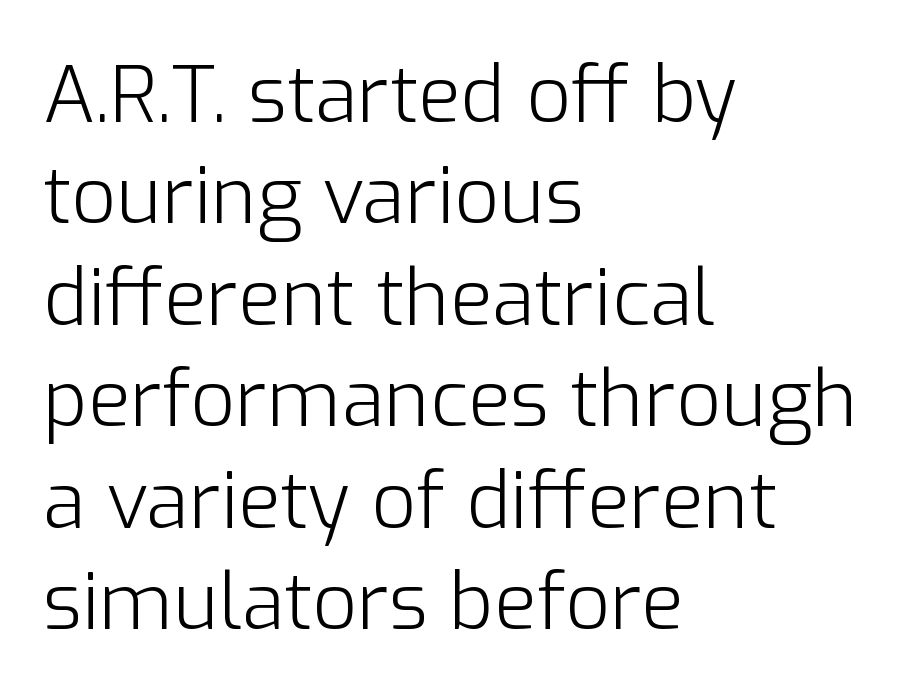
Q: Is the text bold? A: No.
Q: Is the text italic (slanted)? A: No, it is upright.
Q: Is the typeface a serif or a sans-serif typeface? A: Sans-serif.
Q: Is the text underlined? A: No.
Q: How is the paragraph aligned? A: Left-aligned.
Q: Is the spacing between letters normal or unusually wide? A: Normal.
Q: Is the spacing between lines tight, normal or loose? A: Normal.
Q: Width (condensed, normal, or wide)? A: Normal.
Q: Stroke contrast? A: Low.
Q: x-height? A: Medium.
Q: Monospaced? A: No.
